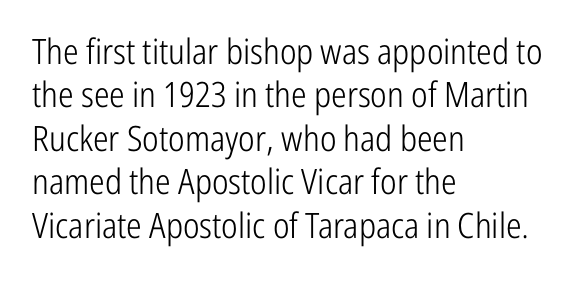
The image shows 35 px light, condensed sans-serif type, upright; set left-aligned, line spacing 1.24x, normal letter spacing, not underlined; low stroke contrast and a medium x-height.
